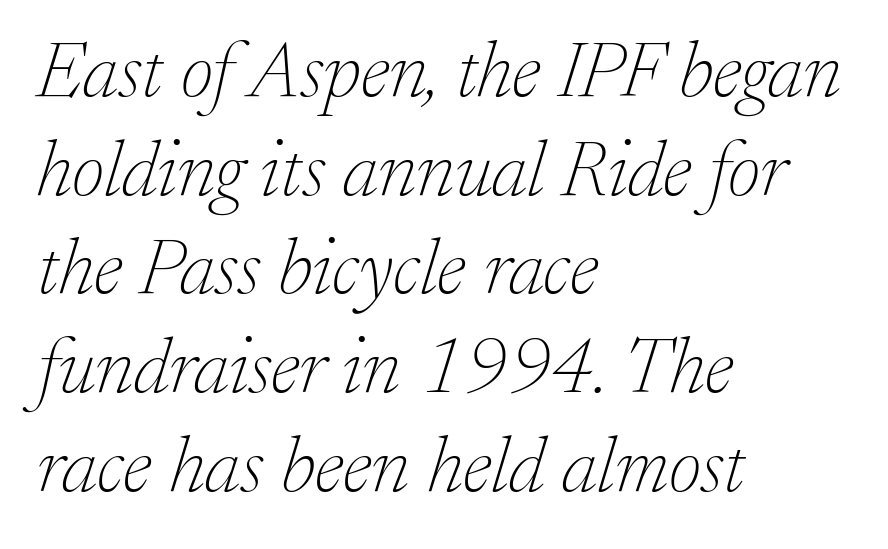
The foot of each line stays bare and open. No extra tracking has been applied to these lines. Stems here are at most as thick as an everyday book face. What kind of face is this? One with serifs. A typesetter would mark this as italic. Think of a printed novel: that variable character pitch is what you see here.
